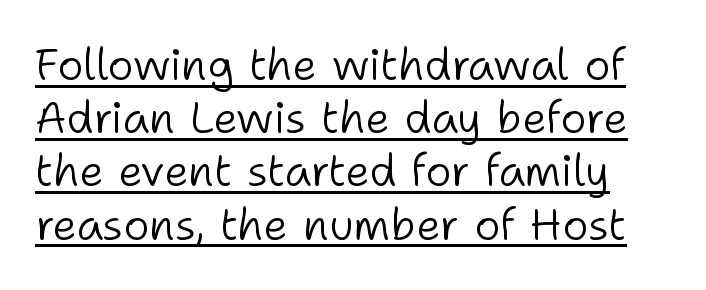
{"serif": "no", "italic": "no", "bold": "no", "weight": "light", "width": "normal", "stroke_contrast": "low", "x_height": "medium", "monospaced": "no", "underline": "yes", "line_spacing_ratio": 1.21, "letter_spacing": "normal", "letter_spacing_em": 0.0, "glyph_px": 44}
